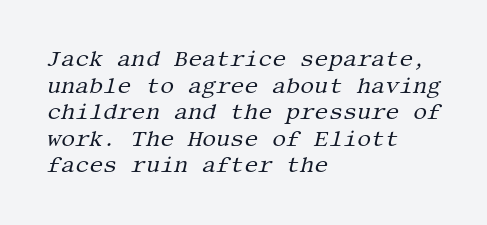
The image shows 22 px text type, italic (leaning right); set left-aligned, line spacing 1.21x, normal letter spacing, not underlined.
